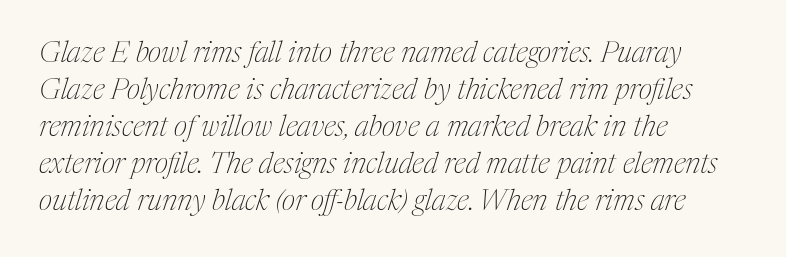
Is this a fixed-width face? No — the glyphs have proportional, varying widths. Students, observe: this is what conventionally led text looks like. The compositor pushed each line to the left boundary. Designer's note — italics engaged.
